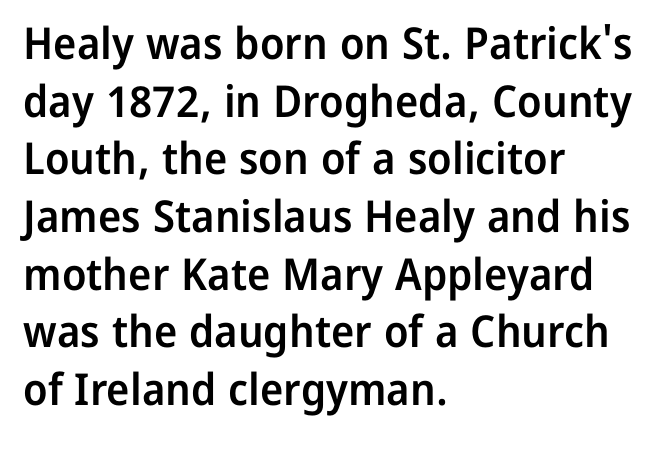
{"serif": "no", "italic": "no", "bold": "semi", "weight": "semibold", "width": "normal", "stroke_contrast": "low", "x_height": "medium", "monospaced": "no", "underline": "no", "align": "left", "line_spacing": "normal", "line_spacing_ratio": 1.31, "letter_spacing": "normal", "letter_spacing_em": 0.0, "glyph_px": 44}
